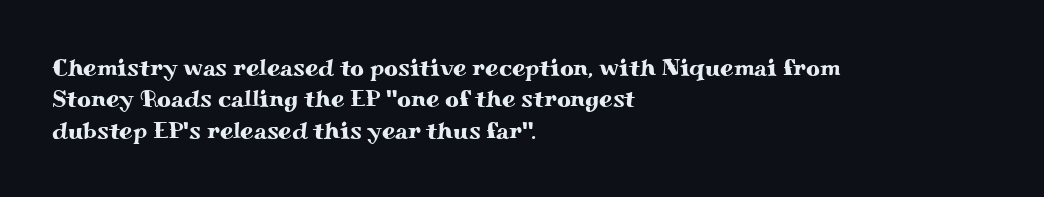
Q: Is the text italic (slanted)? A: No, it is upright.
Q: Is the text underlined? A: No.
Q: How is the paragraph aligned? A: Left-aligned.
Q: Is the spacing between letters normal or unusually wide? A: Normal.
Q: Is the spacing between lines tight, normal or loose? A: Normal.
